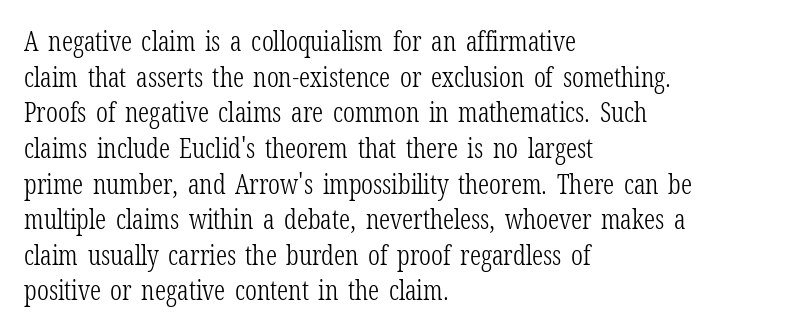
Notice how descenders clear the ascenders below comfortably — that's standard leading. Rule under the text: the space is simply empty. This rendering uses left alignment, leaving the right contour irregular. The type sits square on the baseline with zero lean. The font sits on the lighter half of the weight spectrum, regular included. The gaps between neighbouring characters are ordinary and unremarkable.
